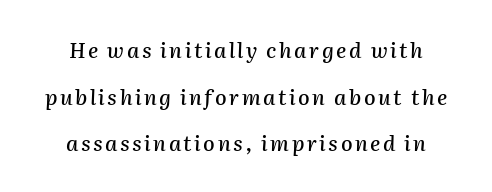
The image shows 21 px text type, italic (leaning right); set centered, loose line spacing (2.22x), not underlined.
